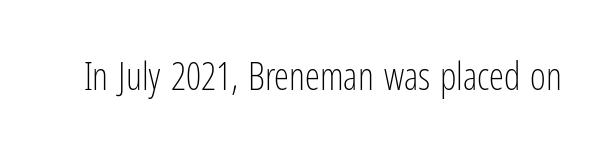
The image shows 38 px light, condensed sans-serif type, upright; set normal letter spacing, not underlined; low stroke contrast and a medium x-height.
